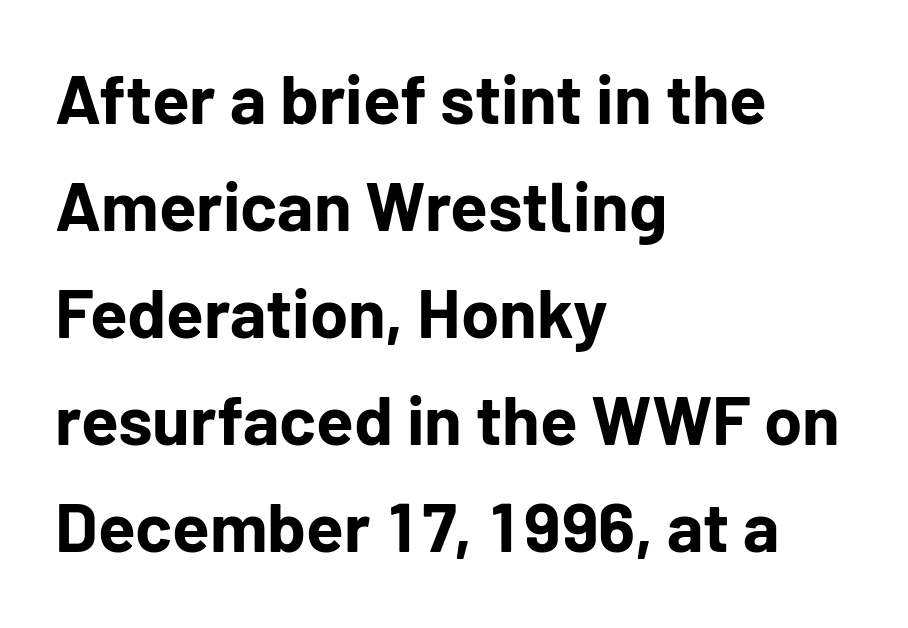
Q: Is the text bold? A: Yes.
Q: Is the text italic (slanted)? A: No, it is upright.
Q: Is the typeface a serif or a sans-serif typeface? A: Sans-serif.
Q: Is the text underlined? A: No.
Q: How is the paragraph aligned? A: Left-aligned.
Q: Is the spacing between letters normal or unusually wide? A: Normal.
Q: Is the spacing between lines tight, normal or loose? A: Normal.
Q: Width (condensed, normal, or wide)? A: Normal.
Q: Stroke contrast? A: Low.
Q: x-height? A: Medium.
Q: Monospaced? A: No.
